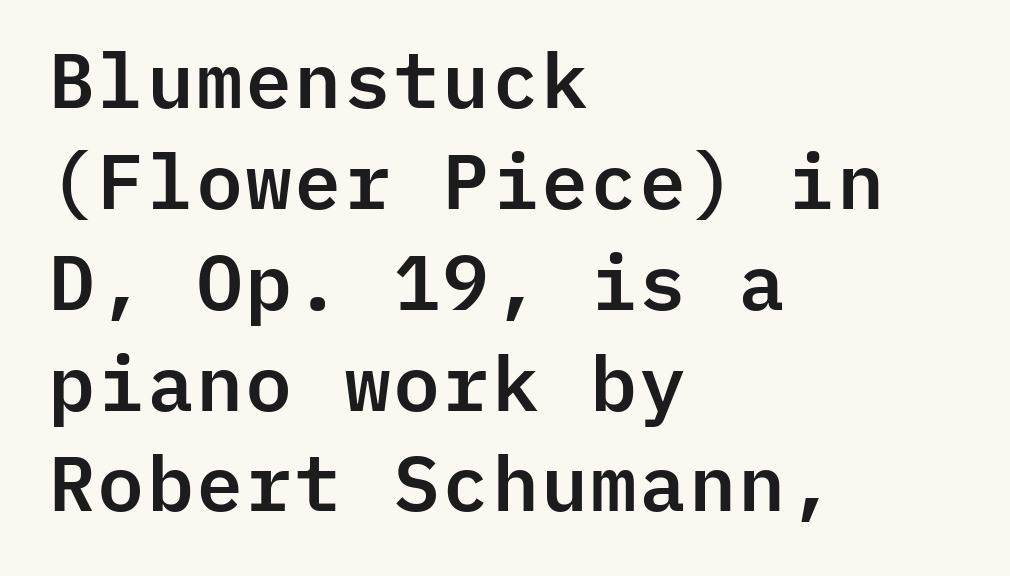
Q: Is the text italic (slanted)? A: No, it is upright.
Q: Is the typeface a serif or a sans-serif typeface? A: Sans-serif.
Q: Is the text underlined? A: No.
Q: How is the paragraph aligned? A: Left-aligned.
Q: Is the spacing between letters normal or unusually wide? A: Normal.
Q: Is the spacing between lines tight, normal or loose? A: Normal.
Q: Width (condensed, normal, or wide)? A: Normal.
Q: Stroke contrast? A: Low.
Q: x-height? A: Medium.
Q: Monospaced? A: Yes.
